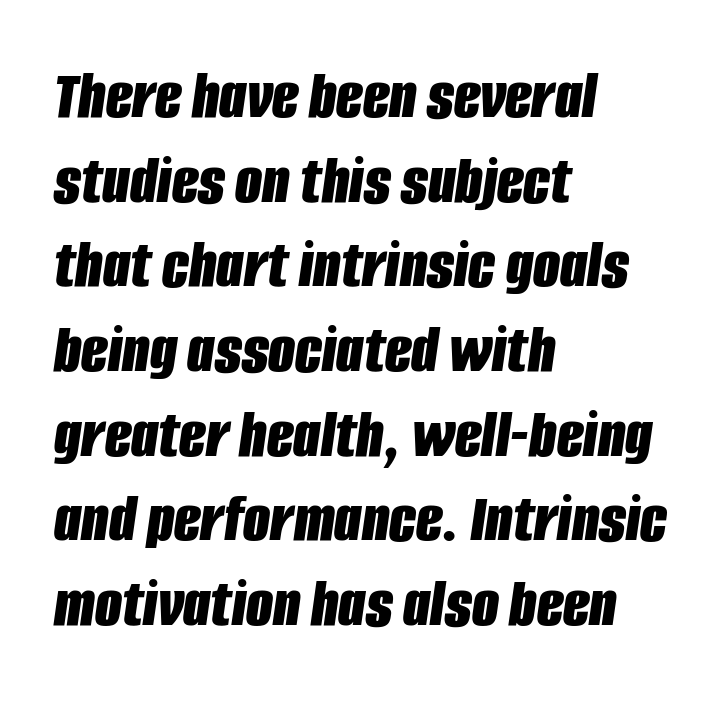
Q: Is the text bold? A: Yes.
Q: Is the text italic (slanted)? A: Yes, it leans right by about 8 degrees.
Q: Is the text underlined? A: No.
Q: How is the paragraph aligned? A: Left-aligned.
Q: Is the spacing between letters normal or unusually wide? A: Normal.
Q: Width (condensed, normal, or wide)? A: Condensed.
Q: Stroke contrast? A: Low.
Q: x-height? A: Large.
Q: Monospaced? A: No.
